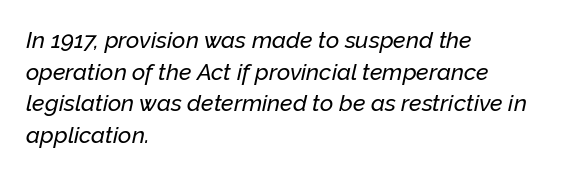
{"italic": "yes", "lean": "right", "slant_degrees": 12, "underline": "no", "align": "left", "line_spacing": "normal", "line_spacing_ratio": 1.37, "letter_spacing": "normal", "letter_spacing_em": 0.0, "glyph_px": 23}
